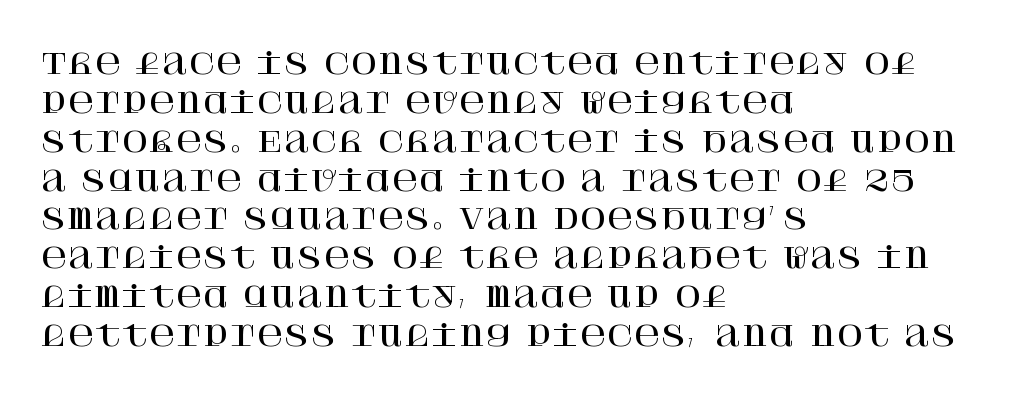
The image shows 29 px serif type, upright; set left-aligned, normal line spacing (1.34x), normal letter spacing, not underlined; high stroke contrast and a large x-height.
